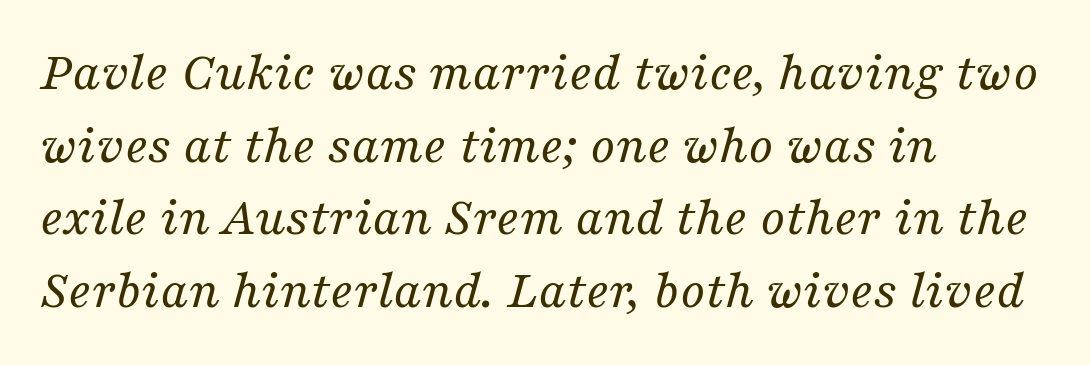
{"serif": "yes", "italic": "yes", "lean": "right", "slant_degrees": 16, "bold": "no", "weight": "regular", "width": "normal", "stroke_contrast": "medium", "x_height": "medium", "monospaced": "no", "underline": "no", "align": "left", "line_spacing": "normal", "line_spacing_ratio": 1.32, "letter_spacing": "normal", "letter_spacing_em": 0.0, "glyph_px": 55}
